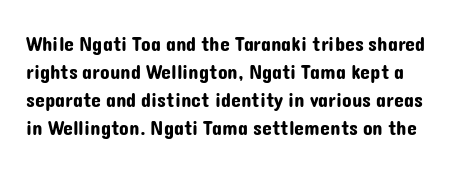
The vertical gap from one line to the next is medium. Inter-character spacing is left at the font's built-in metrics. Italic? Not at all — the glyphs are vertical. Glance below the letters and you will spot only blank space.
